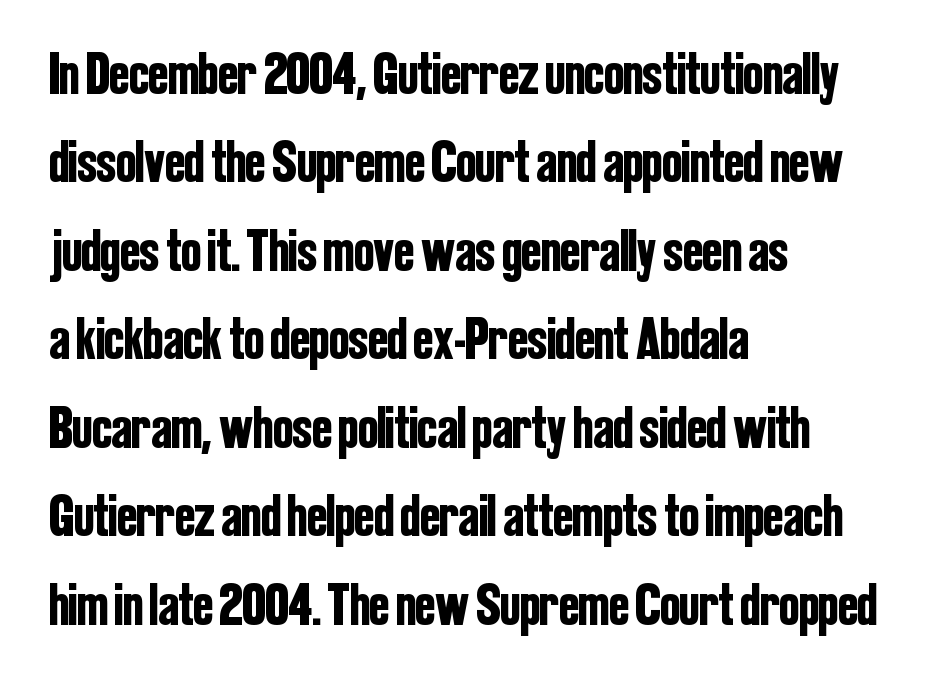
The image shows 59 px condensed sans-serif type, upright; set left-aligned, normal line spacing (1.5x), normal letter spacing, not underlined; low stroke contrast and a medium x-height.
